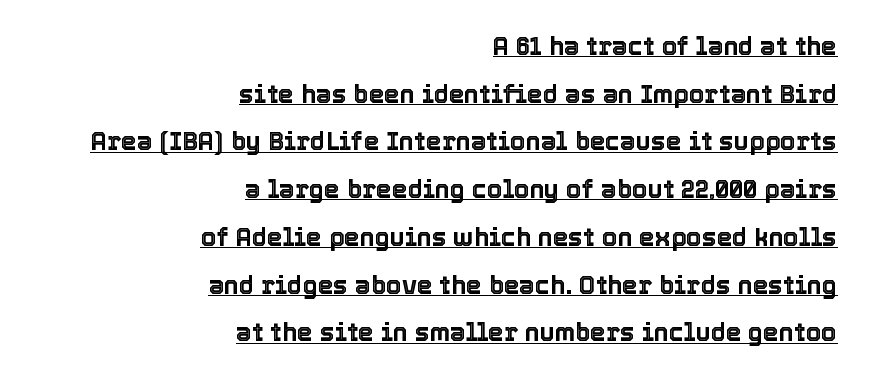
The face used here appears with an underline applied. Caption: multi-line text, flush right, ragged left. Posture: upright roman. Between one letter and the next there's only the usual sliver of space. Baseline-to-baseline distance is far greater than the letter height.
